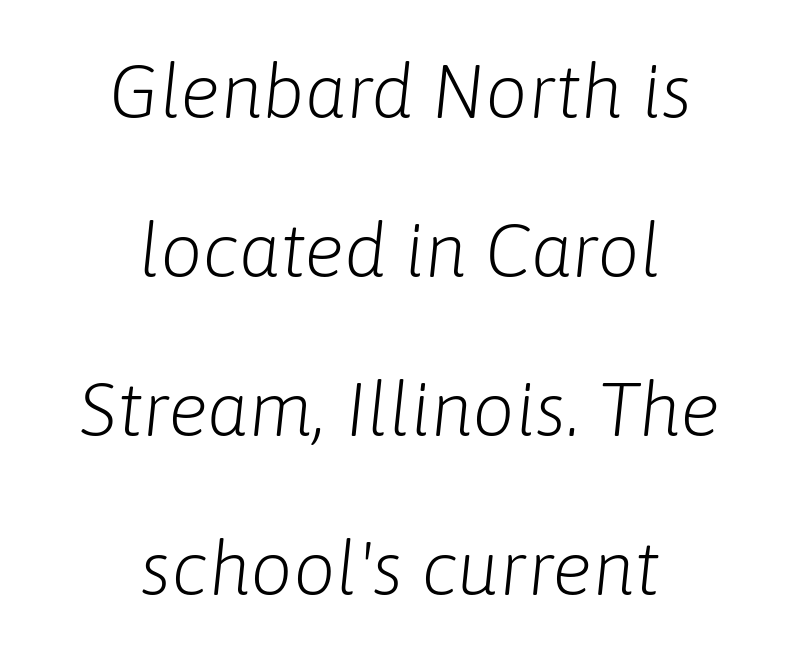
The face used here is proportionally spaced, like ordinary book or web type. A typesetter would mark this as italic. A centered setting, common on invitations and titles, is used for this passage. Check under the words: just untouched page.
